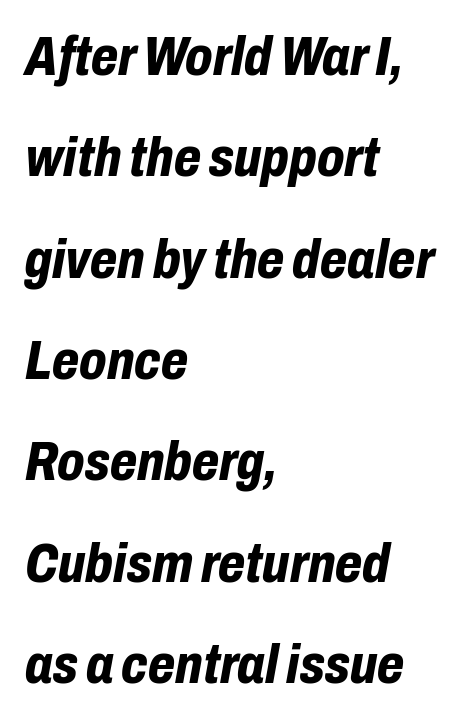
Is the type slanted? Yes — the strokes lean at a clear angle. Do the characters align in a grid? No, the font is proportional. Anything drawn beneath the words? Only blank space. Its strokes are broad and dark, the hallmark of bold type.
